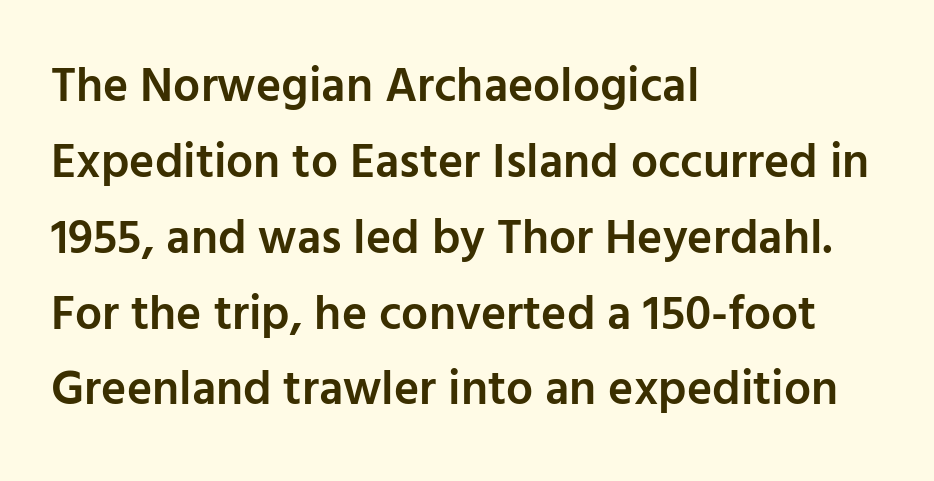
{"serif": "no", "italic": "no", "bold": "semi", "weight": "semibold", "width": "normal", "stroke_contrast": "low", "x_height": "medium", "monospaced": "no", "underline": "no", "align": "left", "line_spacing": "normal", "line_spacing_ratio": 1.58, "letter_spacing": "normal", "letter_spacing_em": 0.0, "glyph_px": 48}
